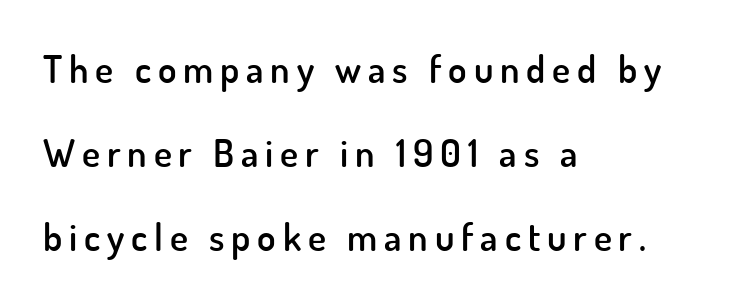
This is the regular roman posture of the typeface. Caption: semibold face, moderately heavy strokes. Quick note: interline space is abundant. Visually the block forms a straight wall on the left and a jagged coastline on the right.
